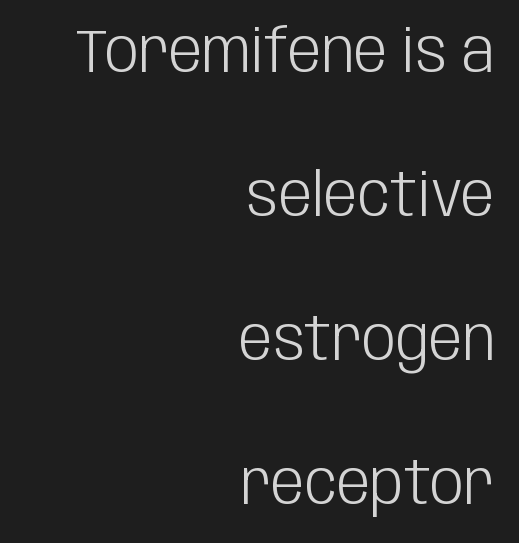
{"serif": "no", "italic": "no", "bold": "no", "weight": "light", "width": "condensed", "stroke_contrast": "low", "x_height": "large", "monospaced": "no", "underline": "no", "align": "right", "line_spacing": "loose", "line_spacing_ratio": 2.4, "letter_spacing": "normal", "letter_spacing_em": 0.0, "glyph_px": 60}
